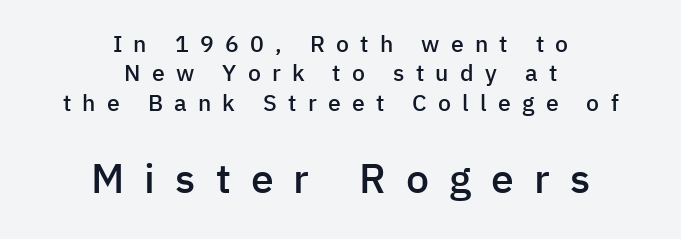
Nope, not italic — everything's standing straight. Each new line begins a customary step beneath the previous one. Look at the tracking — it's clearly loosened, letters drifting apart. Unmarked baselines from the first word to the last. Do the characters align in a grid? No, the font is proportional. Visually, the bottom section dominates because its glyphs are scaled up.
